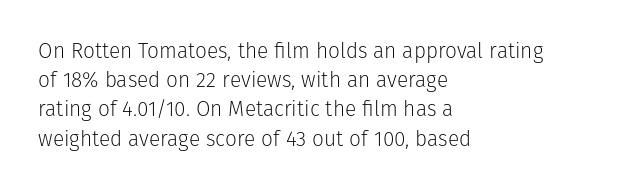
The image shows 21 px text type, upright; set left-aligned, normal line spacing (1.39x), normal letter spacing, not underlined.
